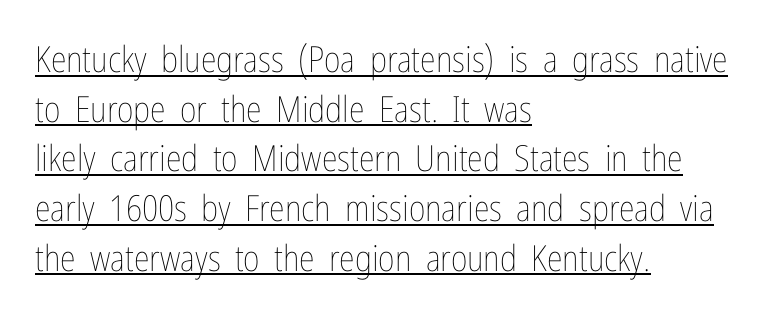
The image shows 36 px thin, condensed type, upright; set left-aligned, normal line spacing (1.38x), normal letter spacing, underlined; low stroke contrast and a medium x-height.
